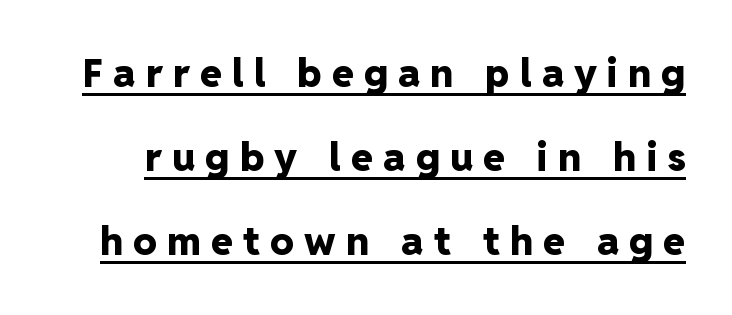
{"serif": "no", "italic": "no", "bold": "yes", "weight": "heavy", "width": "normal", "stroke_contrast": "low", "x_height": "medium", "monospaced": "no", "underline": "yes", "line_spacing": "loose", "line_spacing_ratio": 2.16, "letter_spacing": "wide", "letter_spacing_em": 0.27, "glyph_px": 39}
